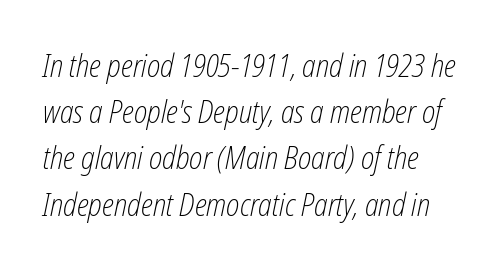
{"italic": "yes", "lean": "right", "slant_degrees": 12, "bold": "no", "weight": "light", "width": "condensed", "stroke_contrast": "low", "x_height": "medium", "monospaced": "no", "underline": "no", "line_spacing": "normal", "line_spacing_ratio": 1.49, "letter_spacing": "normal", "letter_spacing_em": 0.0, "glyph_px": 31}
